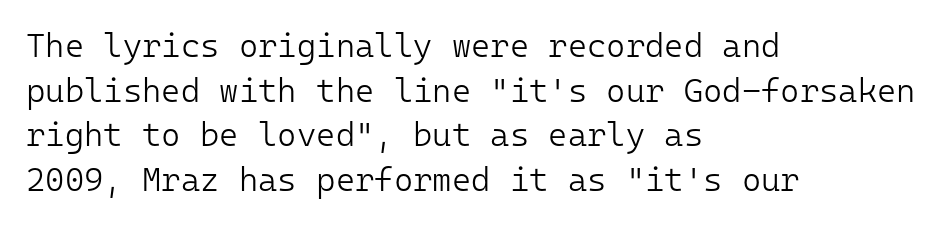
Q: Is the text bold? A: No.
Q: Is the text italic (slanted)? A: No, it is upright.
Q: Is the typeface a serif or a sans-serif typeface? A: Sans-serif.
Q: Is the text underlined? A: No.
Q: How is the paragraph aligned? A: Left-aligned.
Q: Is the spacing between letters normal or unusually wide? A: Normal.
Q: Is the spacing between lines tight, normal or loose? A: Normal.
Q: Width (condensed, normal, or wide)? A: Normal.
Q: Stroke contrast? A: Low.
Q: x-height? A: Medium.
Q: Monospaced? A: Yes.
